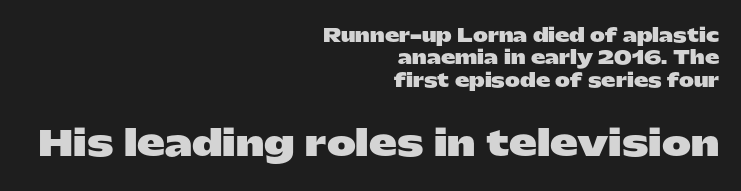
{"serif": "no", "italic": "no", "bold": "yes", "weight": "heavy", "width": "wide", "stroke_contrast": "low", "x_height": "medium", "monospaced": "no", "underline": "no", "align": "right", "line_spacing": "normal", "line_spacing_ratio": 1.25, "letter_spacing": "normal", "letter_spacing_em": 0.0, "larger_block": "second", "size_ratio": 1.94, "glyph_px": 35}
